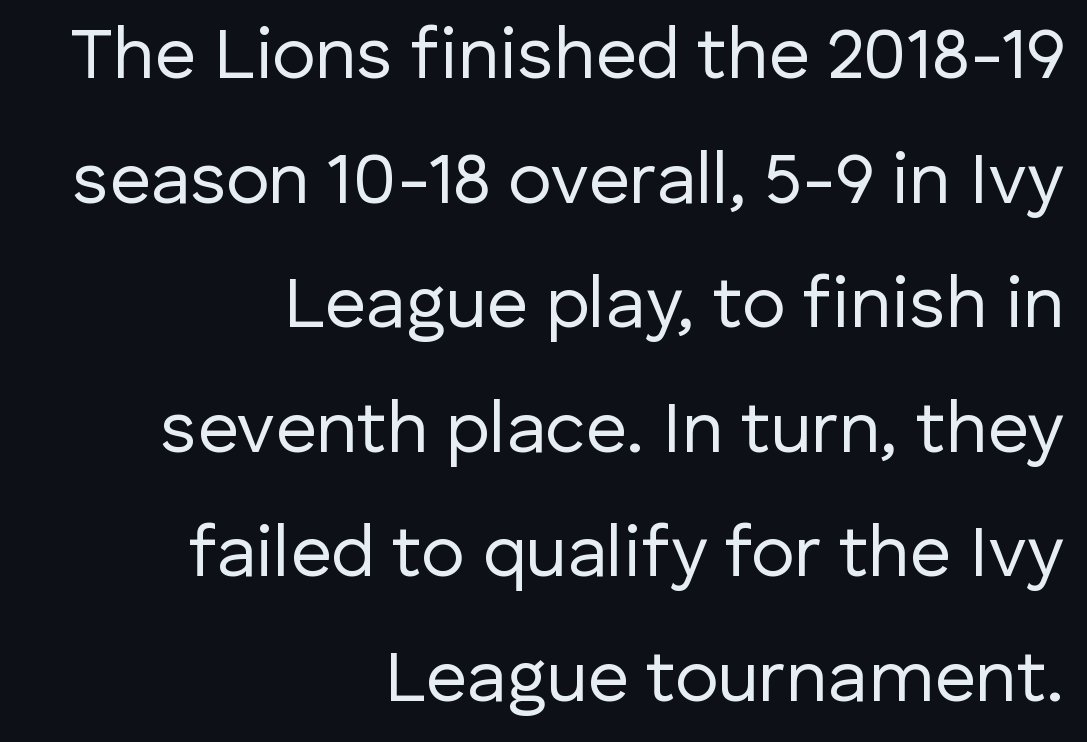
The image shows 72 px regular-weight sans-serif type, upright; set right-aligned, line spacing 1.73x, normal letter spacing, not underlined; low stroke contrast and a medium x-height.
